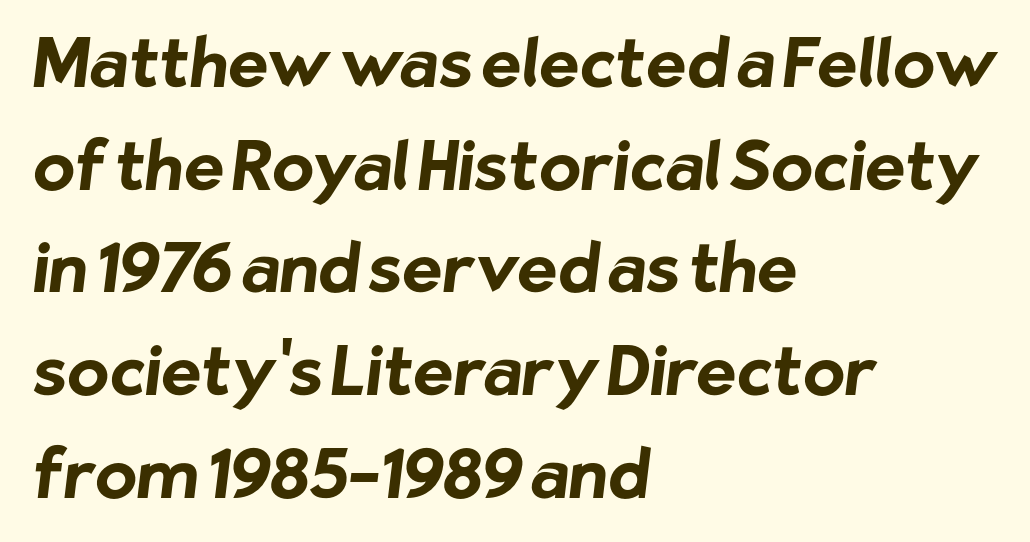
{"serif": "no", "bold": "yes", "weight": "bold", "width": "normal", "stroke_contrast": "low", "x_height": "medium", "monospaced": "no", "underline": "no", "align": "left", "line_spacing": "normal", "line_spacing_ratio": 1.51, "letter_spacing": "normal", "letter_spacing_em": 0.0, "glyph_px": 68}
